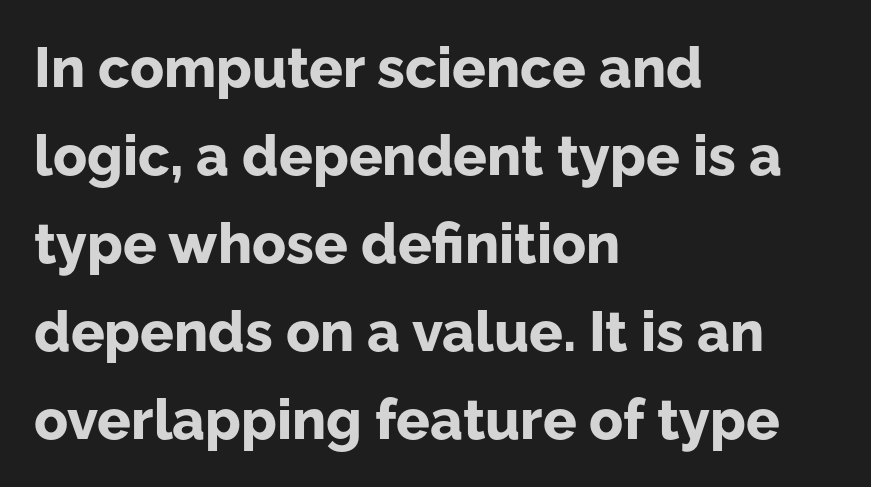
Q: Is the text bold? A: Yes.
Q: Is the text italic (slanted)? A: No, it is upright.
Q: Is the typeface a serif or a sans-serif typeface? A: Sans-serif.
Q: Is the text underlined? A: No.
Q: How is the paragraph aligned? A: Left-aligned.
Q: Is the spacing between letters normal or unusually wide? A: Normal.
Q: Is the spacing between lines tight, normal or loose? A: Normal.
Q: Width (condensed, normal, or wide)? A: Normal.
Q: Stroke contrast? A: Low.
Q: x-height? A: Medium.
Q: Monospaced? A: No.
